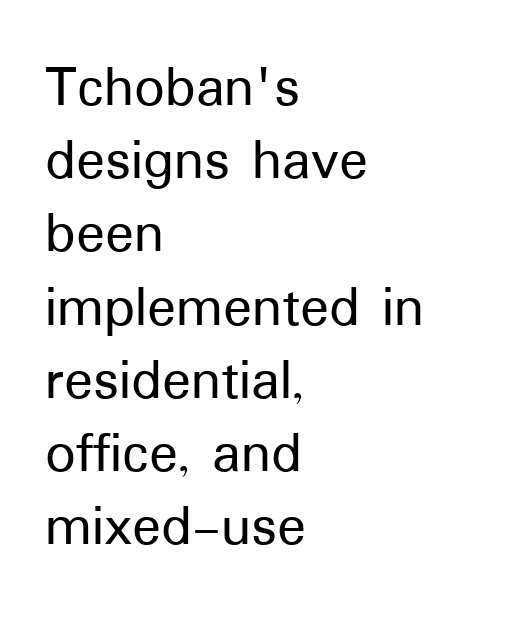
The image shows 60 px sans-serif type, upright; set left-aligned, line spacing 1.22x, normal letter spacing, not underlined; low stroke contrast and a medium x-height.
